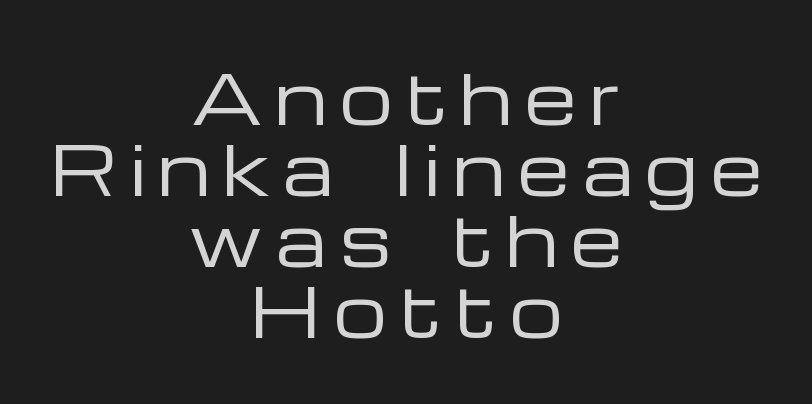
The image shows 67 px regular-weight, wide sans-serif type, upright; set centered, tight line spacing (1.06x), not underlined; low stroke contrast and a medium x-height.
